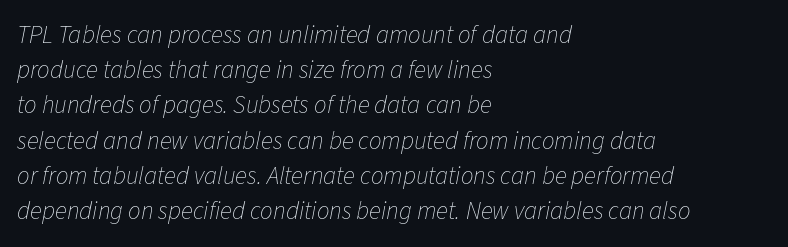
Q: Is the text bold? A: No.
Q: Is the text italic (slanted)? A: Yes, it leans right by about 11 degrees.
Q: Is the text underlined? A: No.
Q: How is the paragraph aligned? A: Left-aligned.
Q: Is the spacing between letters normal or unusually wide? A: Normal.
Q: Is the spacing between lines tight, normal or loose? A: Normal.
